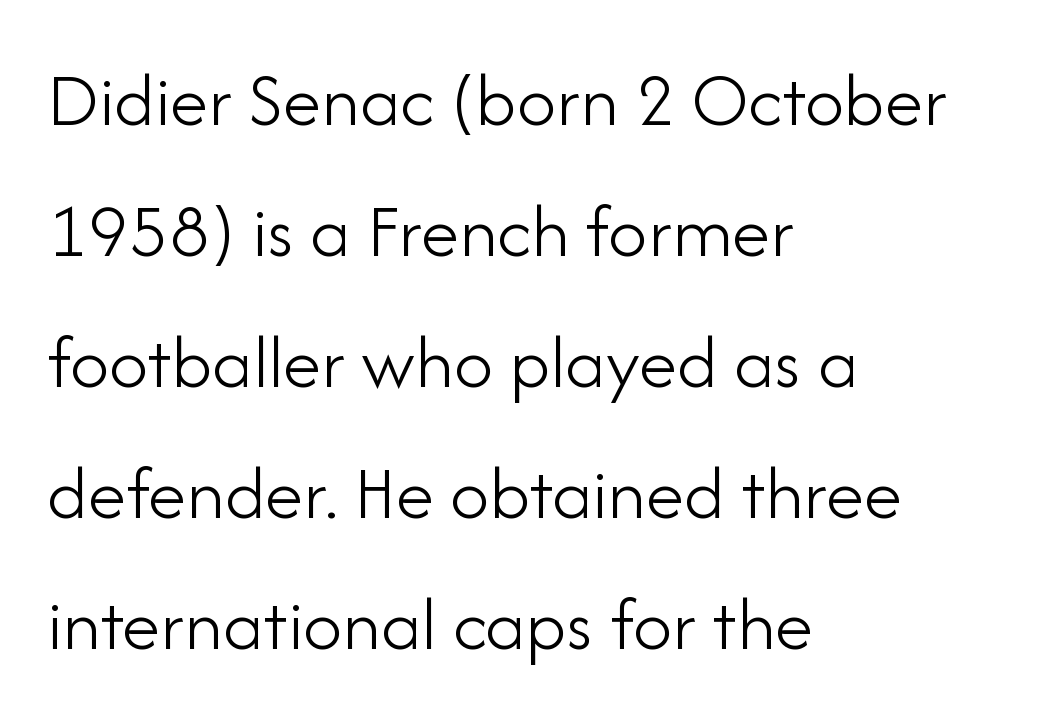
Q: Is the text bold? A: No.
Q: Is the text italic (slanted)? A: No, it is upright.
Q: Is the typeface a serif or a sans-serif typeface? A: Sans-serif.
Q: Is the text underlined? A: No.
Q: How is the paragraph aligned? A: Left-aligned.
Q: Is the spacing between letters normal or unusually wide? A: Normal.
Q: Is the spacing between lines tight, normal or loose? A: Normal.
Q: Width (condensed, normal, or wide)? A: Normal.
Q: Stroke contrast? A: Low.
Q: x-height? A: Small.
Q: Monospaced? A: No.
